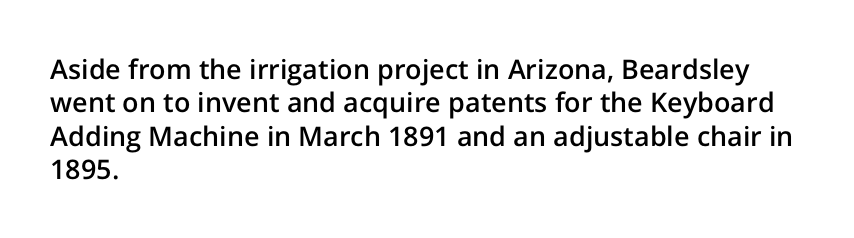
Moderately thickened strokes mark this as semibold type. A clean baseline with only descenders dipping below it. Line starts are locked; line ends wander. Honestly, the letter spacing is just normal — you wouldn't notice it. Italic? Not at all — the glyphs are vertical.
